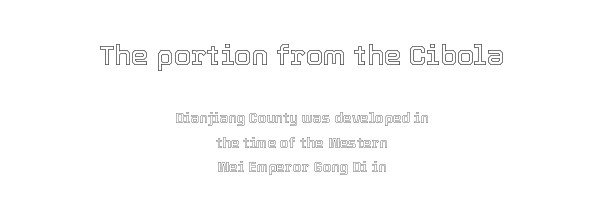
Q: Is the text italic (slanted)? A: No, it is upright.
Q: Is the text underlined? A: No.
Q: How is the paragraph aligned? A: Centered.
Q: Is the spacing between letters normal or unusually wide? A: Normal.
Q: Which block of text is set in a larger size, the first (top) or the second (bottom)? A: The first (top) one.
Q: Width (condensed, normal, or wide)? A: Normal.
Q: x-height? A: Medium.
Q: Monospaced? A: No.
